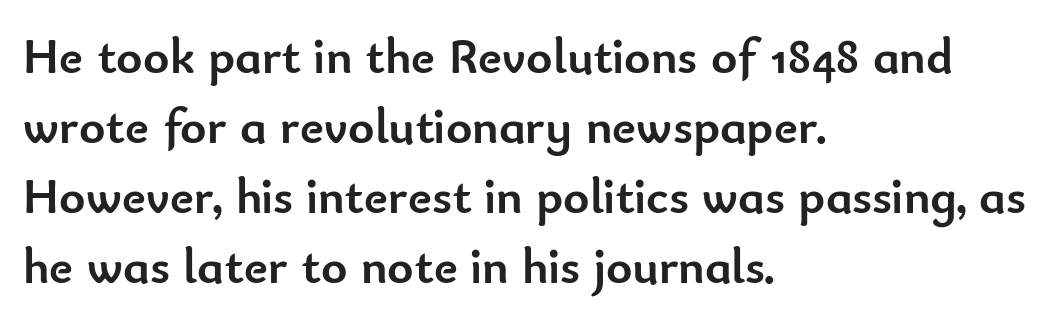
Q: Is the text bold? A: Yes.
Q: Is the text italic (slanted)? A: No, it is upright.
Q: Is the typeface a serif or a sans-serif typeface? A: Sans-serif.
Q: Is the text underlined? A: No.
Q: How is the paragraph aligned? A: Left-aligned.
Q: Is the spacing between letters normal or unusually wide? A: Normal.
Q: Is the spacing between lines tight, normal or loose? A: Normal.
Q: Width (condensed, normal, or wide)? A: Normal.
Q: Stroke contrast? A: Low.
Q: x-height? A: Small.
Q: Monospaced? A: No.
